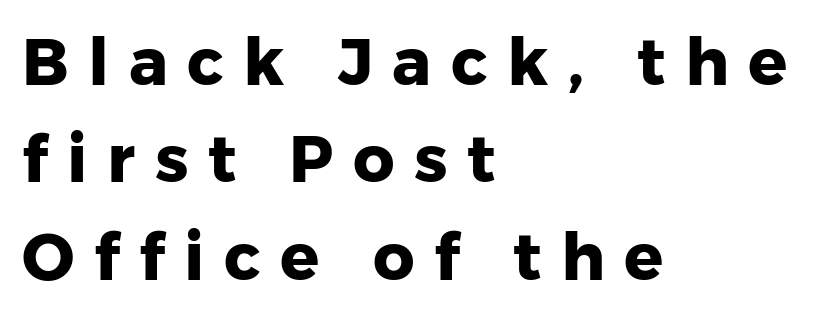
Each letter keeps its own natural width here, so spacing adapts to shape. This sample uses expanded letter spacing, leaving extra air between glyphs. Check where the strokes stop: nothing finishes them off — pure sans. The lettering holds an erect, upright posture throughout. In terms of leading, this rendering sits right in the middle.
